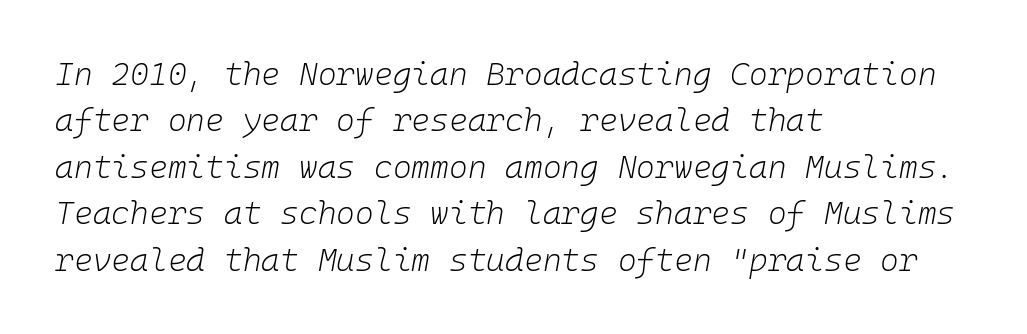
Q: Is the text bold? A: No.
Q: Is the text italic (slanted)? A: Yes, it leans right by about 10 degrees.
Q: Is the text underlined? A: No.
Q: How is the paragraph aligned? A: Left-aligned.
Q: Is the spacing between letters normal or unusually wide? A: Normal.
Q: Is the spacing between lines tight, normal or loose? A: Normal.
Q: Width (condensed, normal, or wide)? A: Normal.
Q: Stroke contrast? A: Low.
Q: x-height? A: Medium.
Q: Monospaced? A: Yes.
